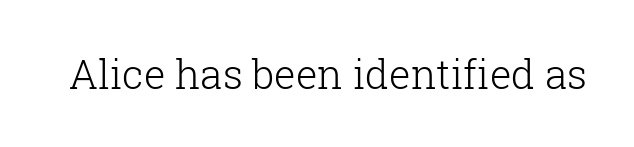
{"serif": "yes", "italic": "no", "bold": "no", "weight": "light", "width": "normal", "stroke_contrast": "low", "x_height": "medium", "monospaced": "no", "underline": "no", "letter_spacing": "normal", "letter_spacing_em": 0.0, "glyph_px": 40}
